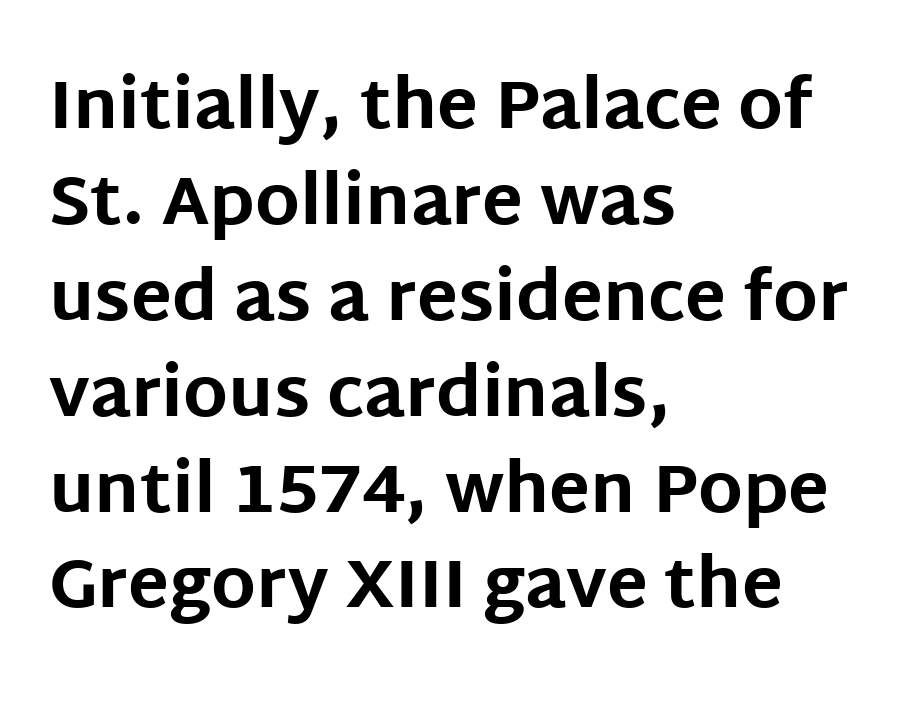
The line texture is even and compact thanks to regular tracking. The compositor pushed each line to the left boundary. These lines are rendered in a variable-pitch font. Every stem runs plumb, perpendicular to the baseline.
